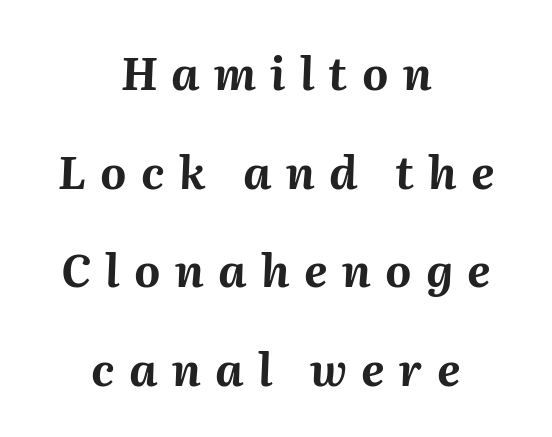
Observe the lean: these are italic letterforms. The gap between lines stays unmarked. The characters look thick and weighty, a clear bold. Teacher's note: observe the equal gaps on both sides — that is centered alignment.
